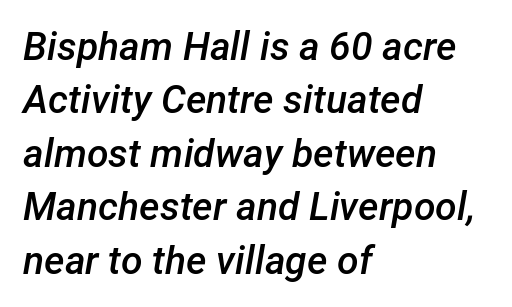
Q: Is the text bold? A: Semi-bold.
Q: Is the text italic (slanted)? A: Yes, it leans right by about 12 degrees.
Q: Is the text underlined? A: No.
Q: How is the paragraph aligned? A: Left-aligned.
Q: Is the spacing between letters normal or unusually wide? A: Normal.
Q: Is the spacing between lines tight, normal or loose? A: Normal.
Q: Width (condensed, normal, or wide)? A: Normal.
Q: Stroke contrast? A: Low.
Q: x-height? A: Medium.
Q: Monospaced? A: No.
